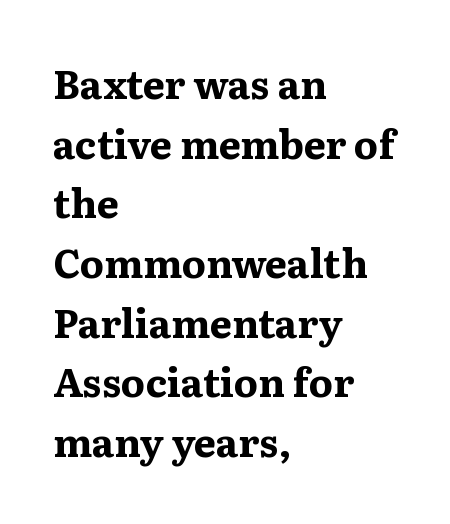
These lines stack with their left ends in a neat column. You could not count columns in this text — the font is proportionally spaced. The letterforms sit shoulder to shoulder at normal distance. A typesetter would label this face a serif. Check the space under the baseline: it is left empty. This is roman type, the default non-slanted kind.
